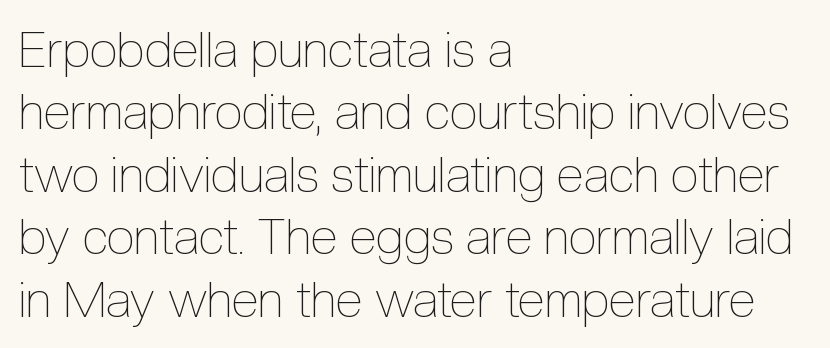
{"italic": "no", "bold": "no", "weight": "thin", "width": "condensed", "x_height": "medium", "monospaced": "no", "underline": "no", "align": "left", "line_spacing": "normal", "line_spacing_ratio": 1.25, "letter_spacing": "normal", "letter_spacing_em": 0.0, "glyph_px": 50}
